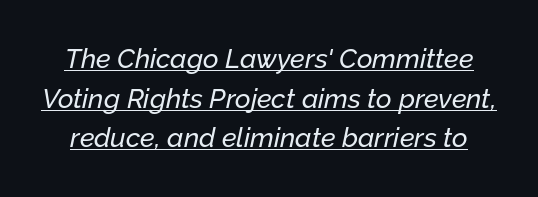
Underlining? Definitely there. An italicized treatment has been applied to the whole sample. Rows of type keep a routine distance in the vertical direction. Letter spacing: default.
